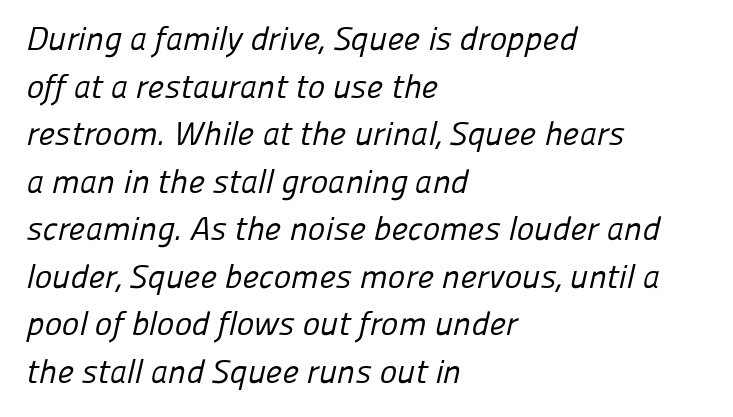
{"serif": "no", "bold": "no", "weight": "regular", "width": "normal", "stroke_contrast": "low", "x_height": "medium", "monospaced": "no", "underline": "no", "align": "left", "line_spacing": "normal", "line_spacing_ratio": 1.44, "letter_spacing": "normal", "letter_spacing_em": 0.0, "glyph_px": 33}
